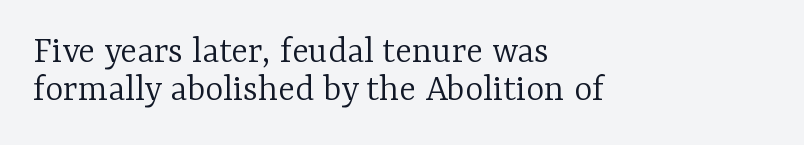
Q: Is the text bold? A: No.
Q: Is the text italic (slanted)? A: No, it is upright.
Q: Is the typeface a serif or a sans-serif typeface? A: Serif.
Q: Is the text underlined? A: No.
Q: How is the paragraph aligned? A: Left-aligned.
Q: Is the spacing between letters normal or unusually wide? A: Normal.
Q: Is the spacing between lines tight, normal or loose? A: Tight.
Q: Width (condensed, normal, or wide)? A: Normal.
Q: Stroke contrast? A: Low.
Q: x-height? A: Medium.
Q: Monospaced? A: No.
